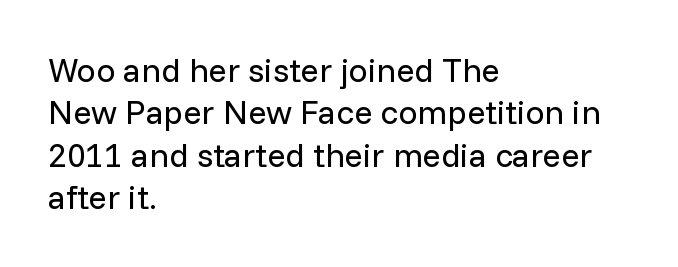
The image shows 34 px regular-weight sans-serif type, upright; set left-aligned, normal line spacing (1.25x), normal letter spacing, not underlined; low stroke contrast and a medium x-height.
